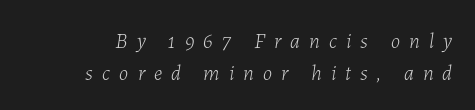
The image shows 21 px text type, italic (leaning right); set normal line spacing (1.52x), unusually wide letter spacing (+0.44 em), not underlined.
